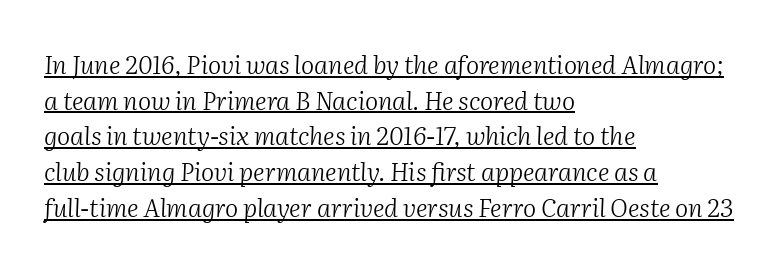
{"italic": "yes", "lean": "right", "slant_degrees": 2, "bold": "no", "underline": "yes", "align": "left", "line_spacing": "normal", "line_spacing_ratio": 1.43, "letter_spacing": "normal", "letter_spacing_em": 0.0, "glyph_px": 25}
